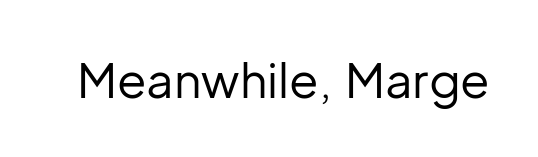
Observe the absence of serifs on each vertical stroke in this sample. The passage shown has conventional tracking throughout. Every character sits straight up, as roman type does. No letter is thick-stroked: the sample isn't bold. Think of a printed novel: that variable character pitch is what you see here. The area under the type is left untouched.
